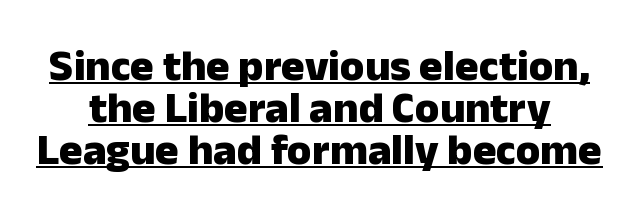
{"serif": "no", "italic": "no", "bold": "yes", "weight": "heavy", "width": "normal", "stroke_contrast": "low", "x_height": "medium", "monospaced": "no", "underline": "yes", "line_spacing": "tight", "line_spacing_ratio": 0.95, "letter_spacing": "normal", "letter_spacing_em": 0.0, "glyph_px": 44}
